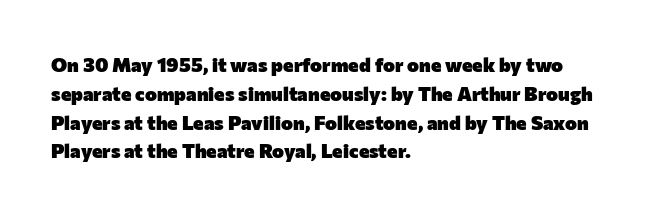
Q: Is the text bold? A: Yes.
Q: Is the text italic (slanted)? A: No, it is upright.
Q: Is the text underlined? A: No.
Q: How is the paragraph aligned? A: Left-aligned.
Q: Is the spacing between letters normal or unusually wide? A: Normal.
Q: Is the spacing between lines tight, normal or loose? A: Normal.
